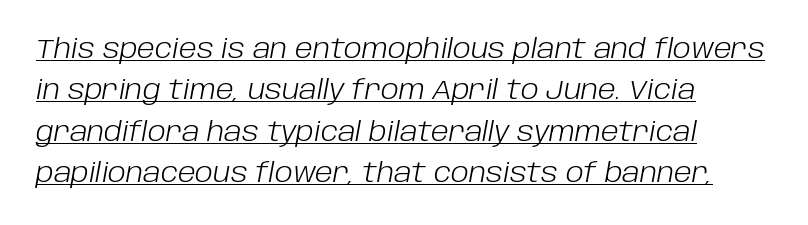
{"italic": "yes", "lean": "right", "slant_degrees": 10, "bold": "no", "underline": "yes", "align": "left", "line_spacing": "normal", "line_spacing_ratio": 1.53, "letter_spacing": "normal", "letter_spacing_em": 0.0, "glyph_px": 27}
